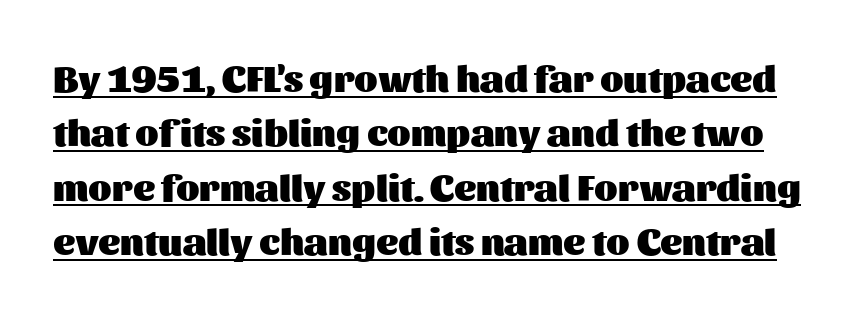
The image shows 38 px heavy sans-serif type, upright; set normal line spacing (1.43x), normal letter spacing, underlined; medium stroke contrast and a medium x-height.
